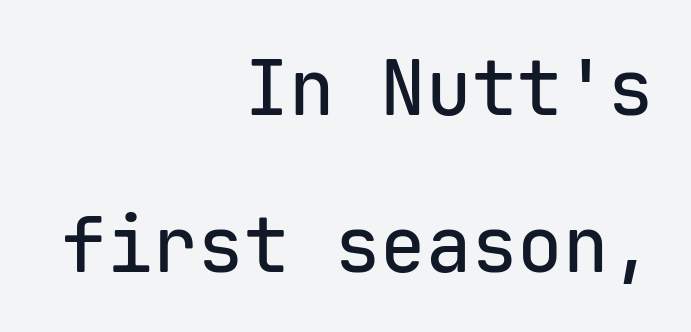
{"serif": "no", "italic": "no", "width": "normal", "stroke_contrast": "low", "x_height": "medium", "monospaced": "yes", "underline": "no", "align": "right", "line_spacing": "loose", "line_spacing_ratio": 2.06, "letter_spacing": "normal", "letter_spacing_em": 0.0, "glyph_px": 76}
